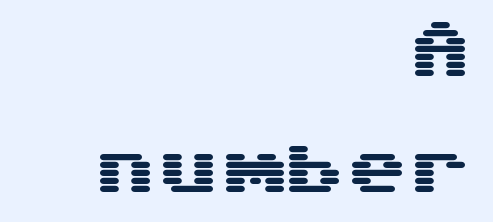
Q: Is the text italic (slanted)? A: No, it is upright.
Q: Is the typeface a serif or a sans-serif typeface? A: Sans-serif.
Q: Is the text underlined? A: No.
Q: How is the paragraph aligned? A: Right-aligned.
Q: Is the spacing between letters normal or unusually wide? A: Normal.
Q: Width (condensed, normal, or wide)? A: Wide.
Q: Stroke contrast? A: Medium.
Q: x-height? A: Medium.
